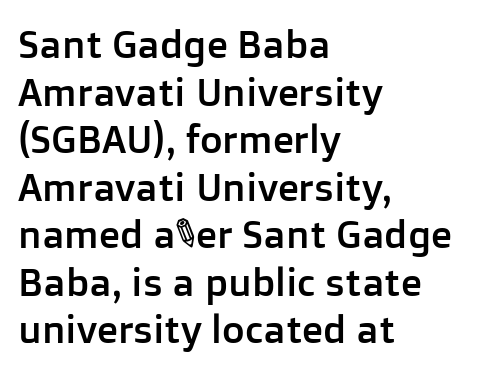
Q: Is the text italic (slanted)? A: No, it is upright.
Q: Is the typeface a serif or a sans-serif typeface? A: Sans-serif.
Q: Is the text underlined? A: No.
Q: How is the paragraph aligned? A: Left-aligned.
Q: Is the spacing between letters normal or unusually wide? A: Normal.
Q: Width (condensed, normal, or wide)? A: Normal.
Q: Stroke contrast? A: Low.
Q: x-height? A: Medium.
Q: Monospaced? A: No.
